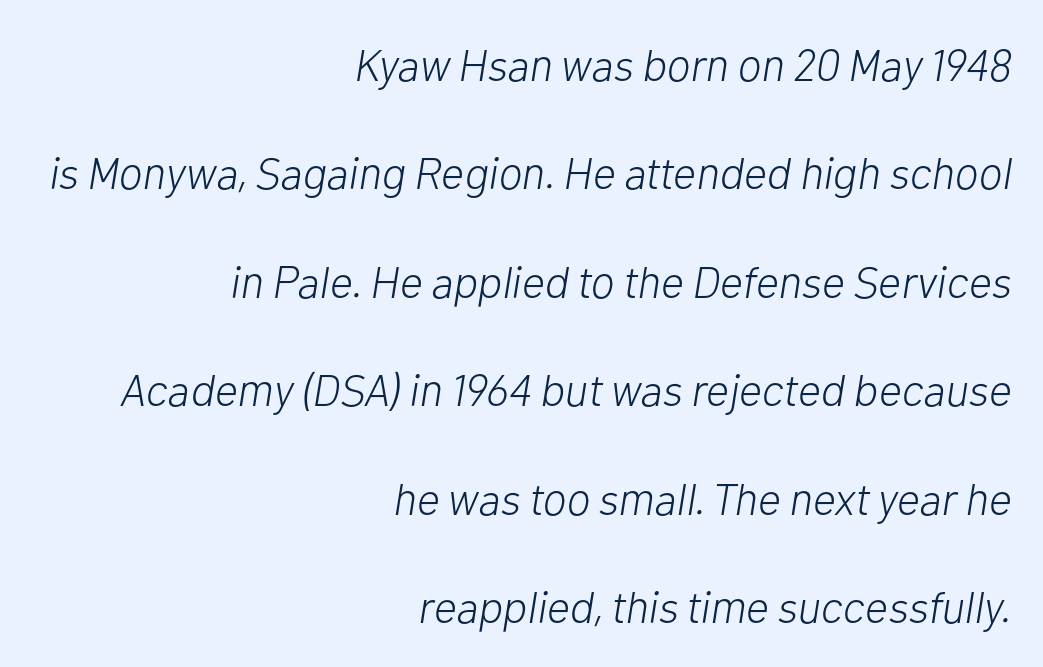
Short and long lines alike share a common ending point at right. Students, note that the glyphs here touch the page at normal intervals. Varying glyph widths throughout — classic text-font behaviour. Quick note: interline space is abundant. Underlining? Definitely not there. Stroke thickness stays within the range of a standard reading face or lighter.
